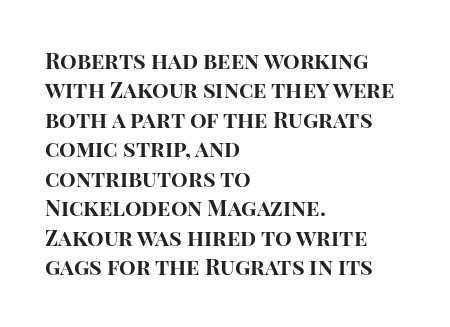
The vertical gap from one line to the next is medium. The rendering uses a bold face; every stroke is thick and dark. When letters stand straight like this, we call the style roman or upright. A typesetter would call this zero additional tracking.
